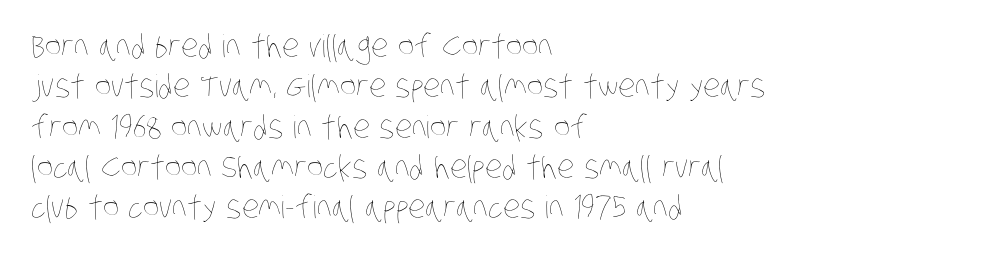
Q: Is the text bold? A: No.
Q: Is the text underlined? A: No.
Q: How is the paragraph aligned? A: Left-aligned.
Q: Is the spacing between letters normal or unusually wide? A: Normal.
Q: Is the spacing between lines tight, normal or loose? A: Normal.
Q: Width (condensed, normal, or wide)? A: Condensed.
Q: Stroke contrast? A: Low.
Q: x-height? A: Large.
Q: Monospaced? A: No.
